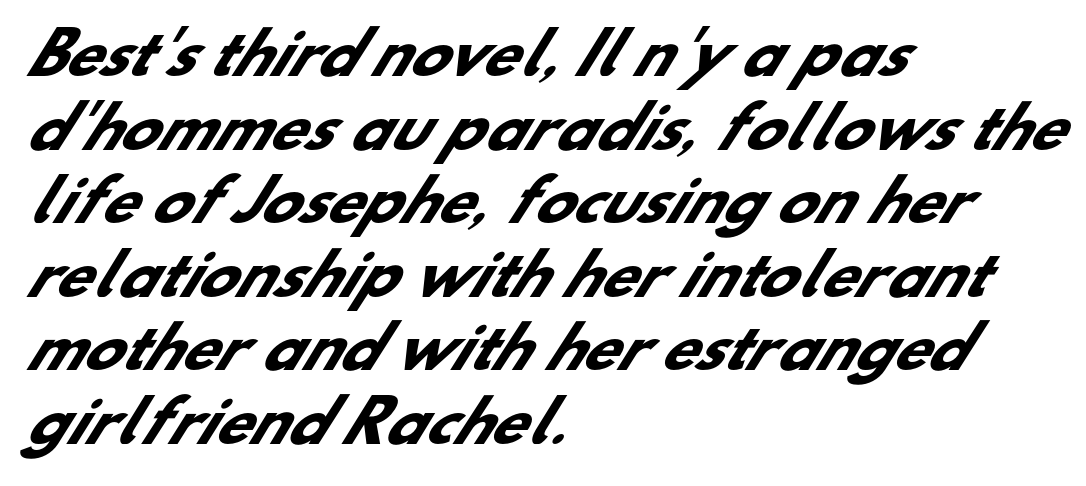
{"serif": "no", "bold": "yes", "weight": "heavy", "width": "normal", "stroke_contrast": "low", "x_height": "small", "monospaced": "no", "underline": "no", "align": "left", "line_spacing": "normal", "line_spacing_ratio": 1.29, "letter_spacing": "normal", "letter_spacing_em": 0.0, "glyph_px": 57}
